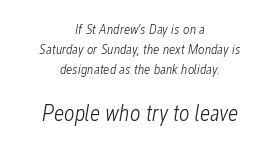
Q: Is the text bold? A: No.
Q: Is the text italic (slanted)? A: Yes, it leans right by about 12 degrees.
Q: Is the text underlined? A: No.
Q: How is the paragraph aligned? A: Centered.
Q: Is the spacing between letters normal or unusually wide? A: Normal.
Q: Is the spacing between lines tight, normal or loose? A: Normal.
Q: Which block of text is set in a larger size, the first (top) or the second (bottom)? A: The second (bottom) one.
